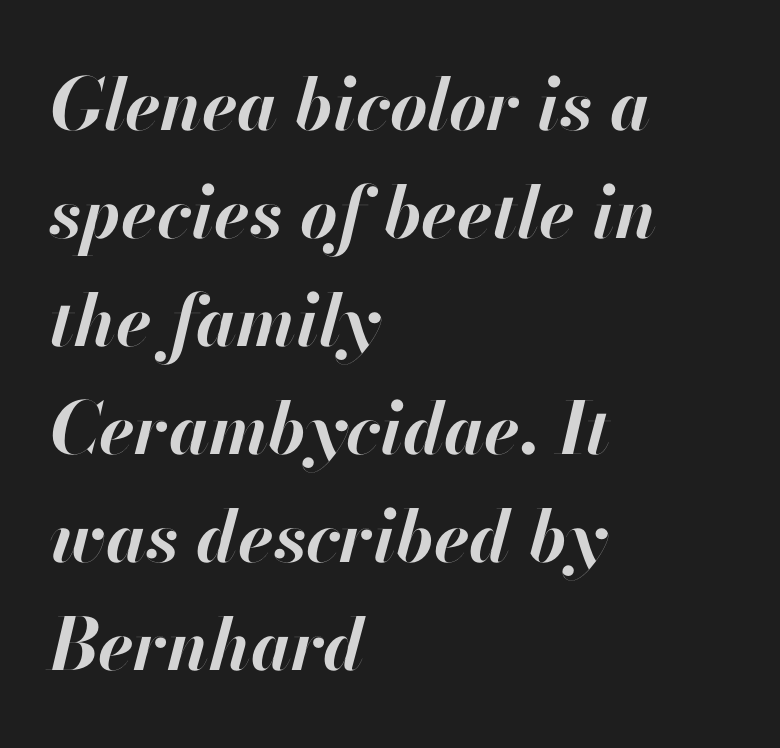
The image shows 72 px bold type, italic (leaning right); set left-aligned, normal line spacing (1.5x), normal letter spacing, not underlined; high stroke contrast and a small x-height.
